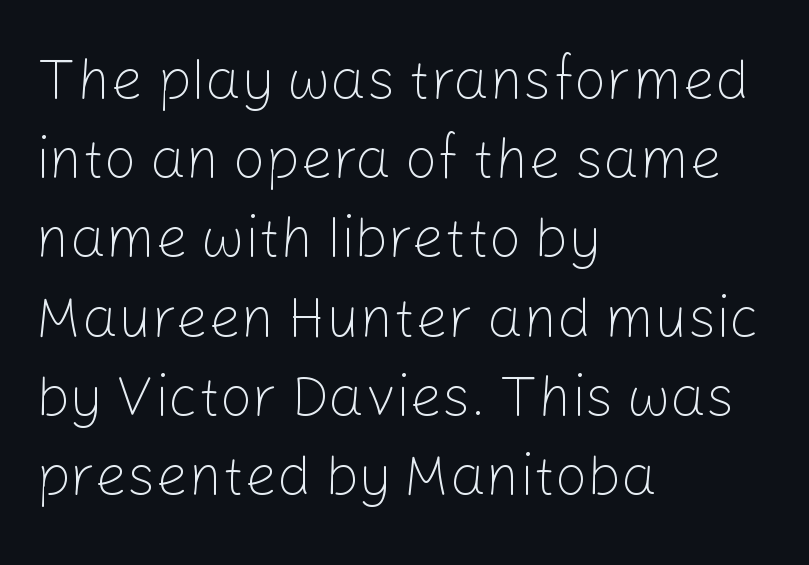
Q: Is the text bold? A: No.
Q: Is the text italic (slanted)? A: No, it is upright.
Q: Is the typeface a serif or a sans-serif typeface? A: Sans-serif.
Q: Is the text underlined? A: No.
Q: How is the paragraph aligned? A: Left-aligned.
Q: Is the spacing between letters normal or unusually wide? A: Normal.
Q: Is the spacing between lines tight, normal or loose? A: Normal.
Q: Width (condensed, normal, or wide)? A: Normal.
Q: Stroke contrast? A: Low.
Q: x-height? A: Medium.
Q: Monospaced? A: No.
